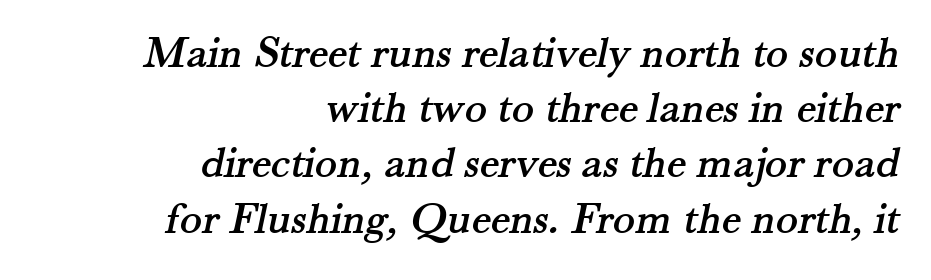
The image shows 46 px serif type; set right-aligned, line spacing 1.2x, normal letter spacing, not underlined; medium stroke contrast and a small x-height.
